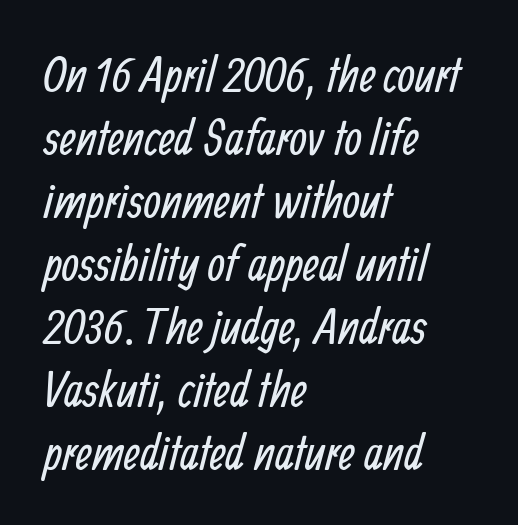
{"serif": "no", "bold": "no", "weight": "regular", "width": "condensed", "stroke_contrast": "low", "x_height": "medium", "monospaced": "no", "underline": "no", "align": "left", "line_spacing": "normal", "line_spacing_ratio": 1.26, "letter_spacing": "normal", "letter_spacing_em": 0.0, "glyph_px": 50}
